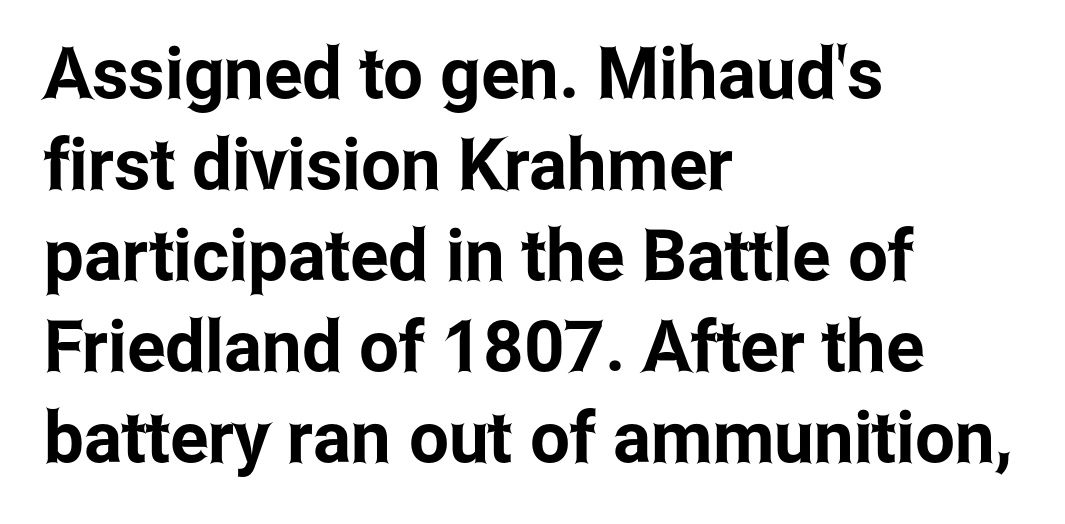
Q: Is the text italic (slanted)? A: No, it is upright.
Q: Is the typeface a serif or a sans-serif typeface? A: Sans-serif.
Q: Is the text underlined? A: No.
Q: How is the paragraph aligned? A: Left-aligned.
Q: Is the spacing between letters normal or unusually wide? A: Normal.
Q: Is the spacing between lines tight, normal or loose? A: Normal.
Q: Width (condensed, normal, or wide)? A: Condensed.
Q: Stroke contrast? A: Low.
Q: x-height? A: Medium.
Q: Monospaced? A: No.
